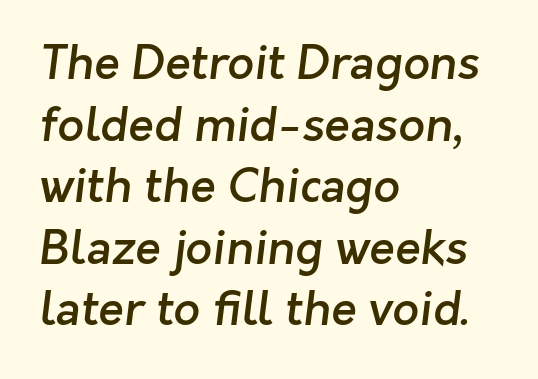
Q: Is the text bold? A: Semi-bold.
Q: Is the typeface a serif or a sans-serif typeface? A: Sans-serif.
Q: Is the text underlined? A: No.
Q: How is the paragraph aligned? A: Left-aligned.
Q: Is the spacing between letters normal or unusually wide? A: Normal.
Q: Is the spacing between lines tight, normal or loose? A: Normal.
Q: Width (condensed, normal, or wide)? A: Normal.
Q: Stroke contrast? A: Low.
Q: x-height? A: Medium.
Q: Monospaced? A: No.
